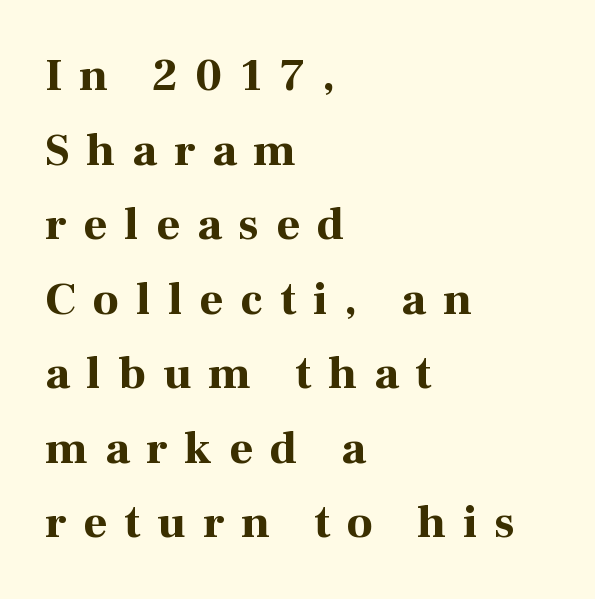
The image shows 46 px bold serif type, upright; set left-aligned, normal line spacing (1.62x), unusually wide letter spacing (+0.37 em), not underlined; high stroke contrast and a medium x-height.
